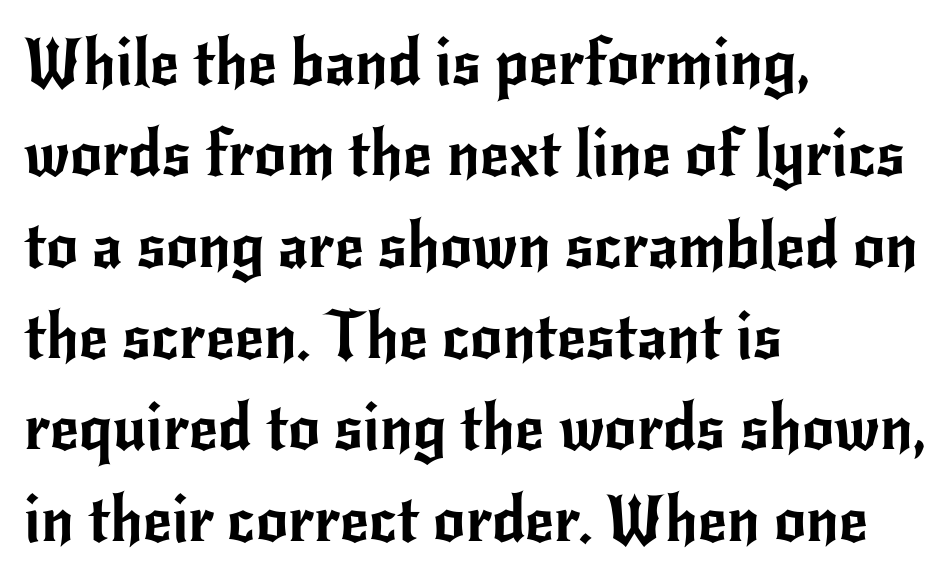
The rendering uses natural spacing where letterforms have individual widths. Layout note: lines flush left. Type without underlining. Unlike a traditional serif, this face leaves its strokes unadorned. The designer left line spacing at the default. This rendering leaves character spacing at its baseline value.
